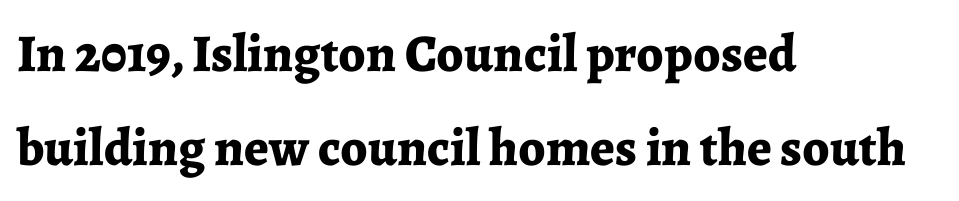
Do the characters align in a grid? No, the font is proportional. Is this a sans? No — the strokes have serifs. Standard letterfit; no display-style spreading of the glyphs. Underlining? Definitely not there.
